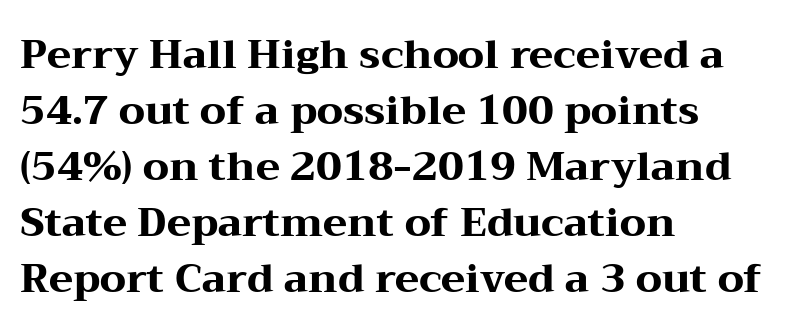
Q: Is the text bold? A: Yes.
Q: Is the text italic (slanted)? A: No, it is upright.
Q: Is the typeface a serif or a sans-serif typeface? A: Serif.
Q: Is the text underlined? A: No.
Q: How is the paragraph aligned? A: Left-aligned.
Q: Is the spacing between letters normal or unusually wide? A: Normal.
Q: Is the spacing between lines tight, normal or loose? A: Normal.
Q: Width (condensed, normal, or wide)? A: Wide.
Q: Stroke contrast? A: Medium.
Q: x-height? A: Medium.
Q: Monospaced? A: No.
